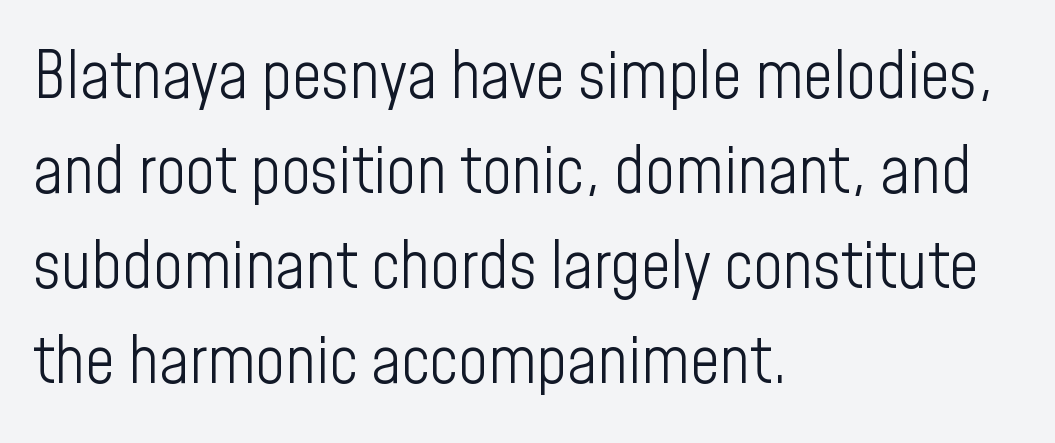
The image shows 65 px light, condensed sans-serif type, upright; set left-aligned, normal line spacing (1.46x), normal letter spacing, not underlined; low stroke contrast and a medium x-height.
